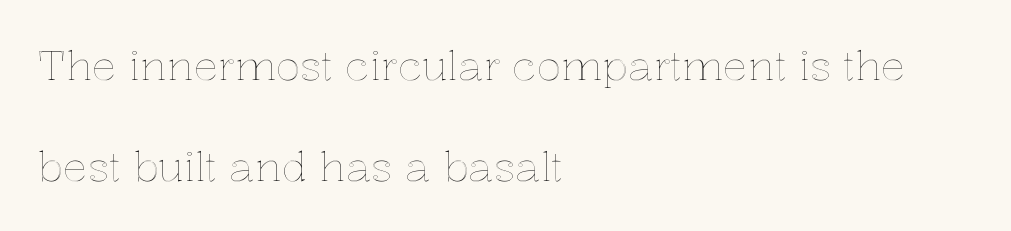
Q: Is the text italic (slanted)? A: No, it is upright.
Q: Is the text underlined? A: No.
Q: How is the paragraph aligned? A: Left-aligned.
Q: Is the spacing between letters normal or unusually wide? A: Normal.
Q: Is the spacing between lines tight, normal or loose? A: Loose.
Q: Width (condensed, normal, or wide)? A: Normal.
Q: x-height? A: Medium.
Q: Monospaced? A: No.
